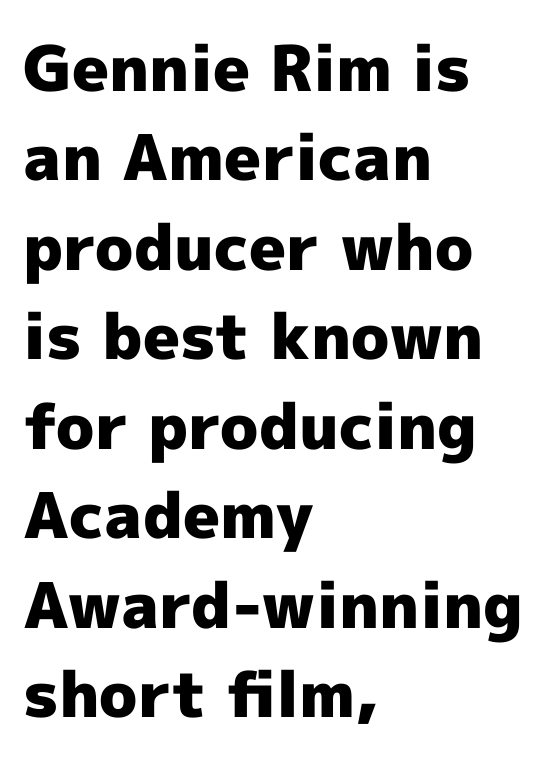
{"serif": "no", "italic": "no", "bold": "yes", "weight": "heavy", "width": "normal", "x_height": "medium", "monospaced": "no", "underline": "no", "align": "left", "line_spacing": "normal", "line_spacing_ratio": 1.42, "letter_spacing": "normal", "letter_spacing_em": 0.0, "glyph_px": 63}
